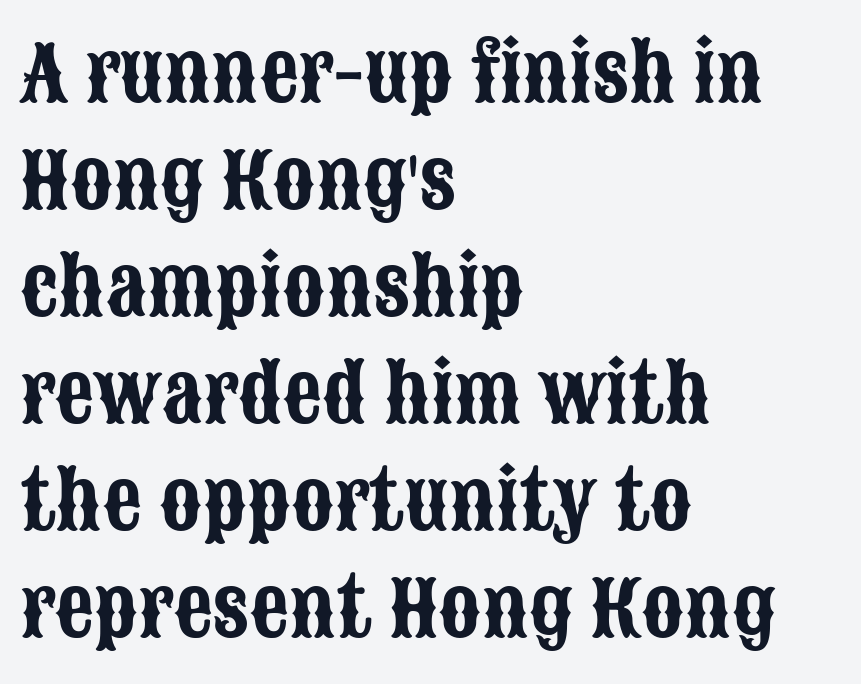
Any mark beneath the type? The region is blank. Honestly, the row spacing looks completely unremarkable. Character widths vary here, with narrow letters taking less room than wide ones. Italic: no, the glyphs are upright roman. Alignment: flush left.
